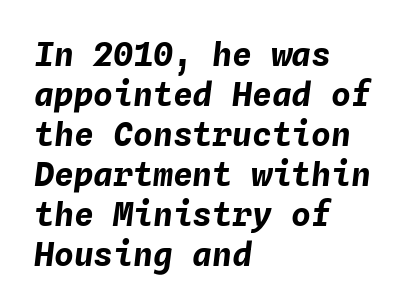
Q: Is the text bold? A: Yes.
Q: Is the text italic (slanted)? A: Yes, it leans right by about 4 degrees.
Q: Is the text underlined? A: No.
Q: How is the paragraph aligned? A: Left-aligned.
Q: Is the spacing between letters normal or unusually wide? A: Normal.
Q: Width (condensed, normal, or wide)? A: Normal.
Q: Stroke contrast? A: Low.
Q: x-height? A: Medium.
Q: Monospaced? A: Yes.
